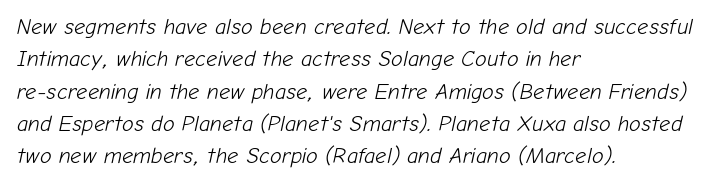
The image shows 22 px text type, italic (leaning right); set left-aligned, normal line spacing (1.47x), normal letter spacing, not underlined.
